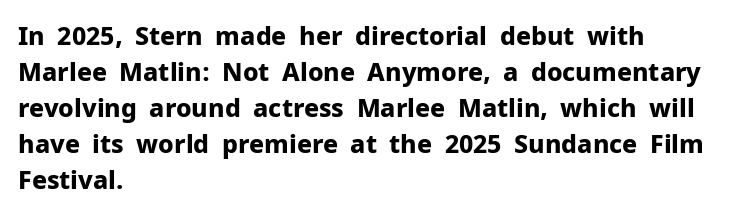
{"italic": "no", "bold": "yes", "underline": "no", "align": "left", "line_spacing": "normal", "line_spacing_ratio": 1.44, "letter_spacing": "normal", "letter_spacing_em": 0.0, "glyph_px": 25}
